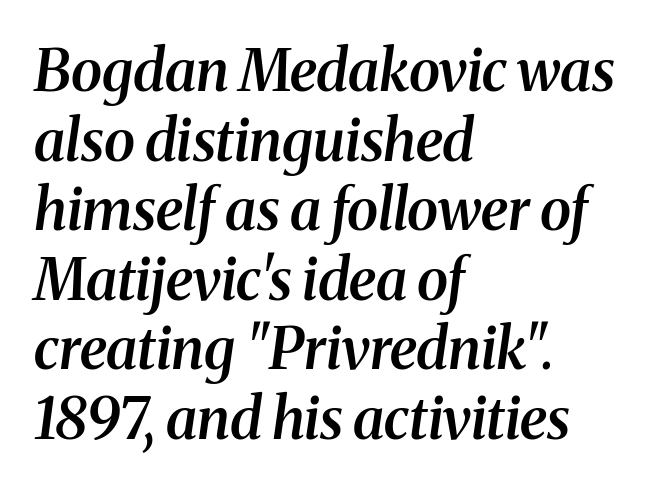
{"serif": "yes", "italic": "yes", "lean": "right", "slant_degrees": 8, "bold": "semi", "weight": "semibold", "width": "normal", "stroke_contrast": "medium", "x_height": "medium", "monospaced": "no", "underline": "no", "align": "left", "line_spacing_ratio": 1.22, "letter_spacing": "normal", "letter_spacing_em": 0.0, "glyph_px": 57}
